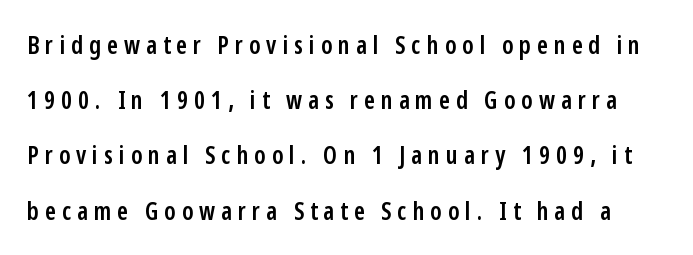
{"italic": "no", "bold": "semi", "underline": "no", "line_spacing": "loose", "line_spacing_ratio": 2.21, "letter_spacing": "wide", "letter_spacing_em": 0.24, "glyph_px": 25}
